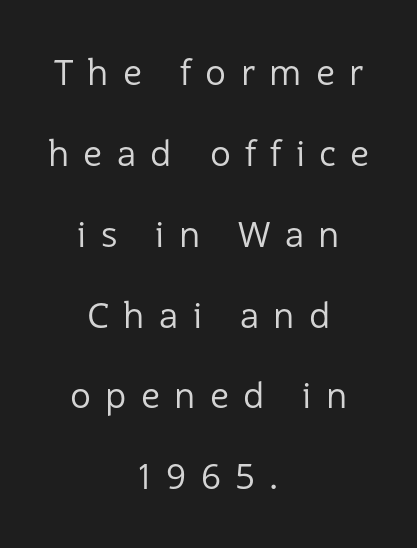
Q: Is the text bold? A: No.
Q: Is the text italic (slanted)? A: No, it is upright.
Q: Is the typeface a serif or a sans-serif typeface? A: Sans-serif.
Q: Is the text underlined? A: No.
Q: How is the paragraph aligned? A: Centered.
Q: Is the spacing between letters normal or unusually wide? A: Unusually wide.
Q: Is the spacing between lines tight, normal or loose? A: Loose.
Q: Width (condensed, normal, or wide)? A: Normal.
Q: Stroke contrast? A: Low.
Q: x-height? A: Medium.
Q: Monospaced? A: No.
